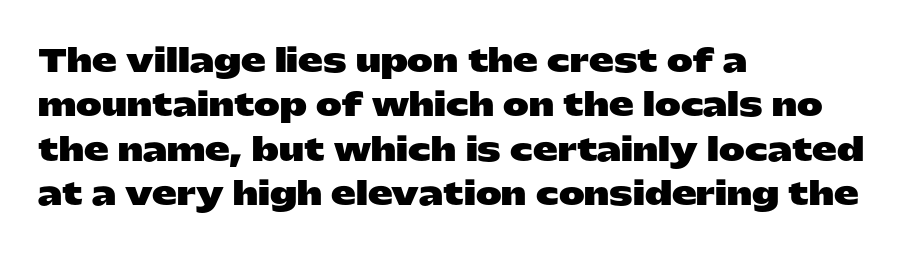
The image shows 31 px heavy, wide sans-serif type, upright; set left-aligned, normal line spacing (1.43x), normal letter spacing, not underlined; low stroke contrast and a medium x-height.
